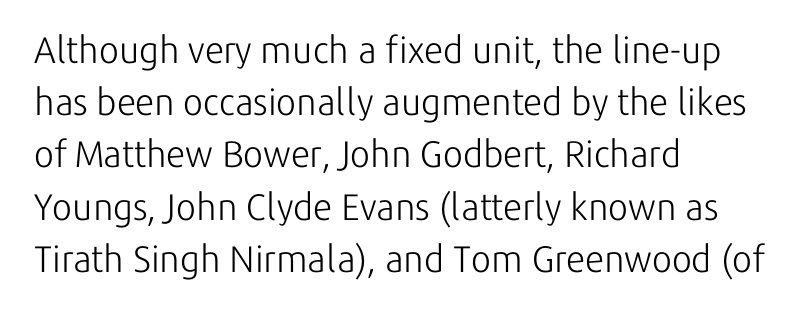
{"serif": "no", "italic": "no", "bold": "no", "weight": "light", "width": "normal", "stroke_contrast": "low", "x_height": "medium", "monospaced": "no", "underline": "no", "align": "left", "line_spacing": "normal", "line_spacing_ratio": 1.41, "letter_spacing": "normal", "letter_spacing_em": 0.0, "glyph_px": 37}
